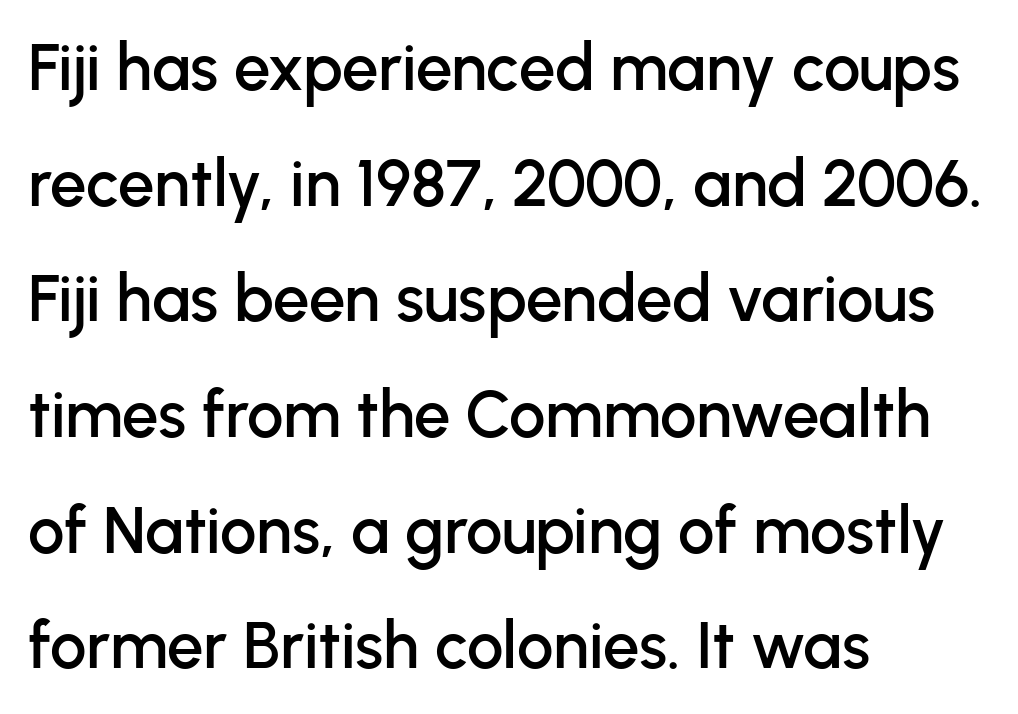
{"serif": "no", "italic": "no", "width": "normal", "stroke_contrast": "low", "x_height": "medium", "monospaced": "no", "underline": "no", "align": "left", "line_spacing_ratio": 1.78, "letter_spacing": "normal", "letter_spacing_em": 0.0, "glyph_px": 65}
